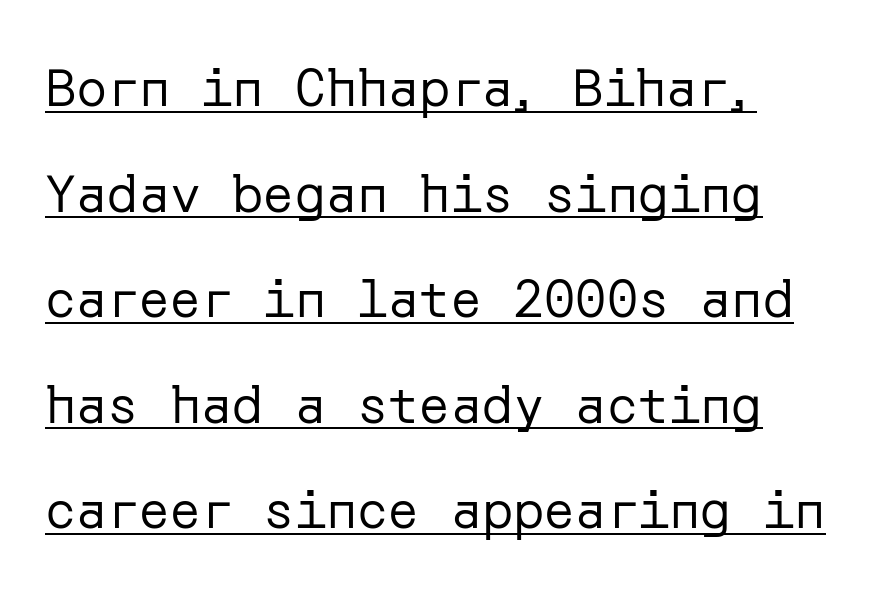
The image shows 52 px regular-weight sans-serif type, upright; set left-aligned, loose line spacing (2.03x), normal letter spacing, underlined; low stroke contrast and a medium x-height.
